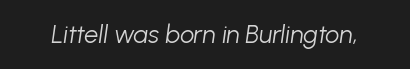
Q: Is the text bold? A: No.
Q: Is the text italic (slanted)? A: Yes, it leans right by about 8 degrees.
Q: Is the text underlined? A: No.
Q: Is the spacing between letters normal or unusually wide? A: Normal.
